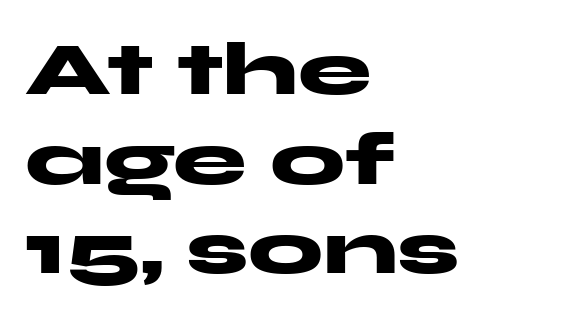
{"serif": "no", "italic": "no", "bold": "yes", "weight": "heavy", "width": "wide", "stroke_contrast": "medium", "x_height": "medium", "monospaced": "no", "underline": "no", "align": "left", "line_spacing_ratio": 1.21, "letter_spacing": "normal", "letter_spacing_em": 0.0, "glyph_px": 74}
